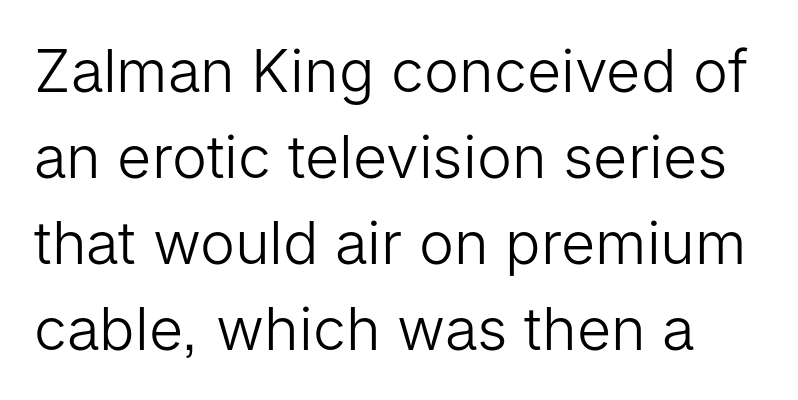
The image shows 59 px light sans-serif type, upright; set normal line spacing (1.46x), normal letter spacing, not underlined; low stroke contrast and a medium x-height.
